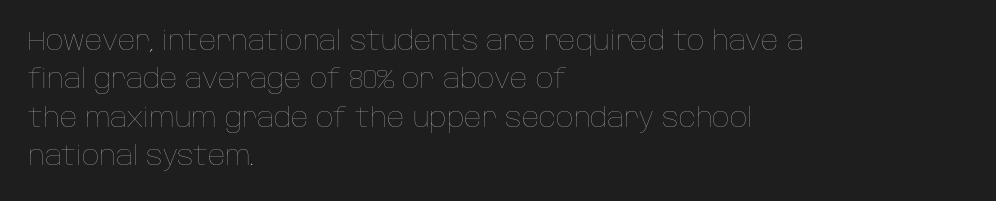
Q: Is the text bold? A: No.
Q: Is the text italic (slanted)? A: No, it is upright.
Q: Is the text underlined? A: No.
Q: How is the paragraph aligned? A: Left-aligned.
Q: Is the spacing between letters normal or unusually wide? A: Normal.
Q: Is the spacing between lines tight, normal or loose? A: Normal.
